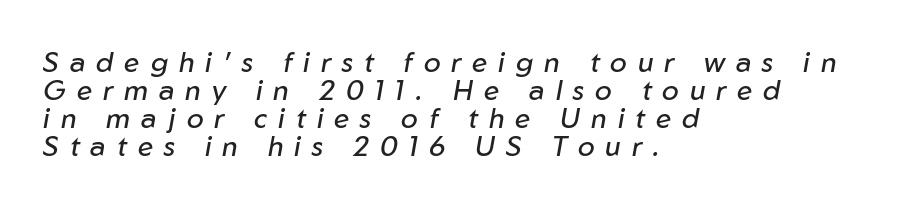
The image shows 28 px regular-weight type, italic (leaning right); set left-aligned, tight line spacing (1.0x), unusually wide letter spacing (+0.39 em), not underlined; low stroke contrast and a medium x-height.
